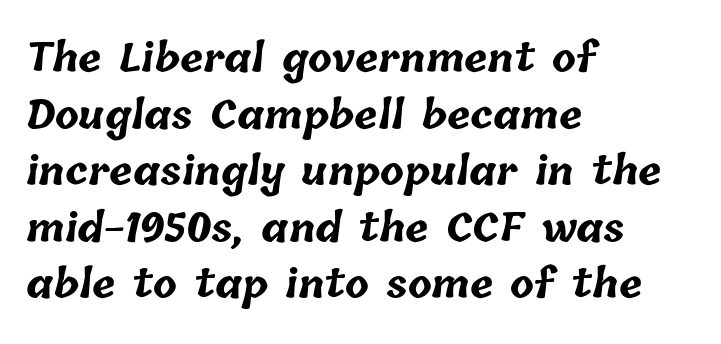
{"bold": "yes", "weight": "bold", "width": "normal", "stroke_contrast": "low", "x_height": "medium", "monospaced": "no", "underline": "no", "align": "left", "line_spacing": "normal", "line_spacing_ratio": 1.45, "letter_spacing": "normal", "letter_spacing_em": 0.0, "glyph_px": 39}
